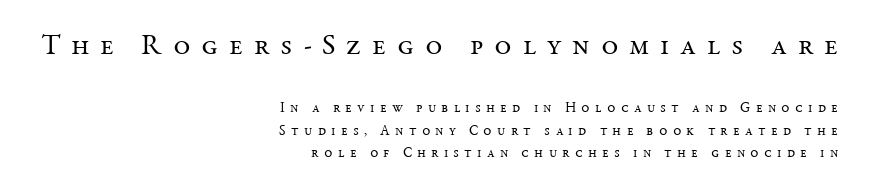
The image shows 29 px regular-weight serif type, upright; set right-aligned, normal line spacing (1.59x), unusually wide letter spacing (+0.37 em), not underlined; the first (top) block is 2.07x larger; medium stroke contrast and a medium x-height.
